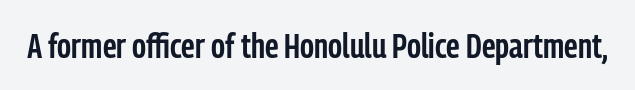
The image shows 35 px semibold, condensed sans-serif type, upright; set normal letter spacing, not underlined; low stroke contrast and a medium x-height.
